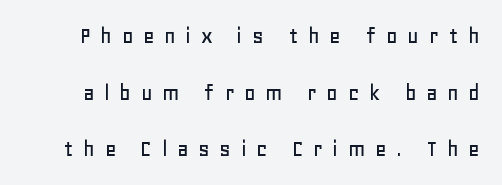
Q: Is the text italic (slanted)? A: No, it is upright.
Q: Is the text underlined? A: No.
Q: Is the spacing between letters normal or unusually wide? A: Unusually wide.
Q: Is the spacing between lines tight, normal or loose? A: Loose.
